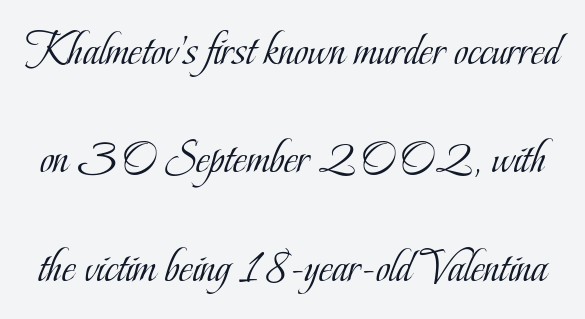
The image shows 48 px light, condensed serif type; set loose line spacing (2.26x), normal letter spacing, not underlined; low stroke contrast and a small x-height.
